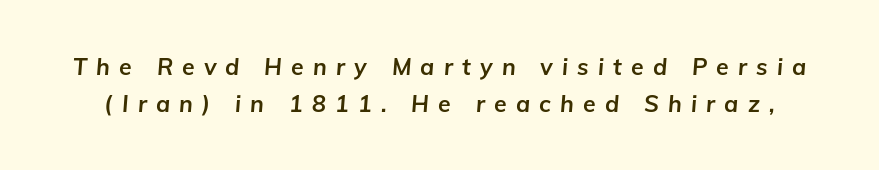
Q: Is the text bold? A: Yes.
Q: Is the text italic (slanted)? A: Yes, it leans right by about 5 degrees.
Q: Is the text underlined? A: No.
Q: Is the spacing between letters normal or unusually wide? A: Unusually wide.
Q: Is the spacing between lines tight, normal or loose? A: Normal.
